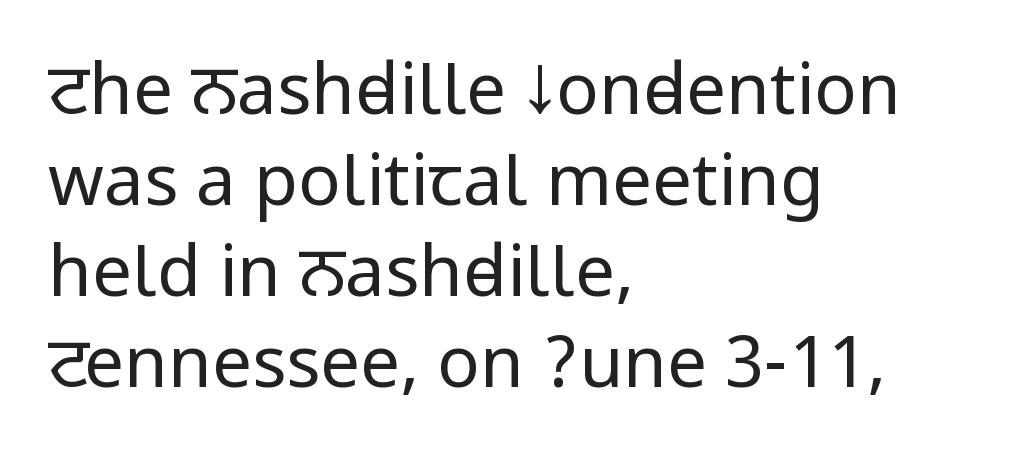
A normal amount of white space separates one row of letters from the next. The typesetting does not lean heavy: it is not bold. Any mark beneath the type? The region is blank. Left-aligned paragraph, ragged on the right. You could call the tracking neutral — neither tight nor loose.
